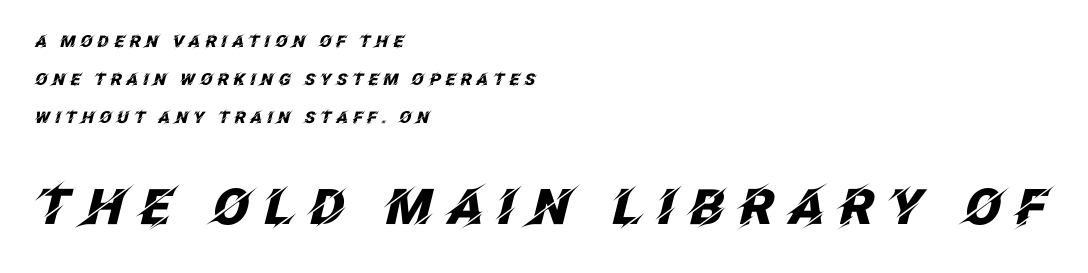
A great deal of white space separates one row of letters from the next. What weight is shown? A full bold with thick strokes. Compared with typical body copy, the letter spacing here is much looser. Which of the two is more prominent by size? The second, at the bottom. Italic? Definitely — the glyphs are oblique.
